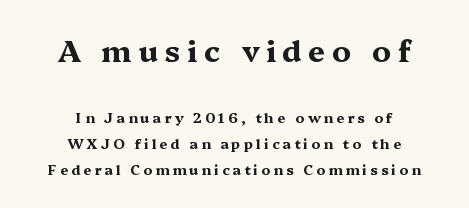
Q: Is the text bold? A: Yes.
Q: Is the text italic (slanted)? A: No, it is upright.
Q: Is the typeface a serif or a sans-serif typeface? A: Serif.
Q: Is the text underlined? A: No.
Q: How is the paragraph aligned? A: Centered.
Q: Is the spacing between letters normal or unusually wide? A: Unusually wide.
Q: Which block of text is set in a larger size, the first (top) or the second (bottom)? A: The first (top) one.
Q: Width (condensed, normal, or wide)? A: Wide.
Q: Stroke contrast? A: Medium.
Q: x-height? A: Medium.
Q: Monospaced? A: No.
